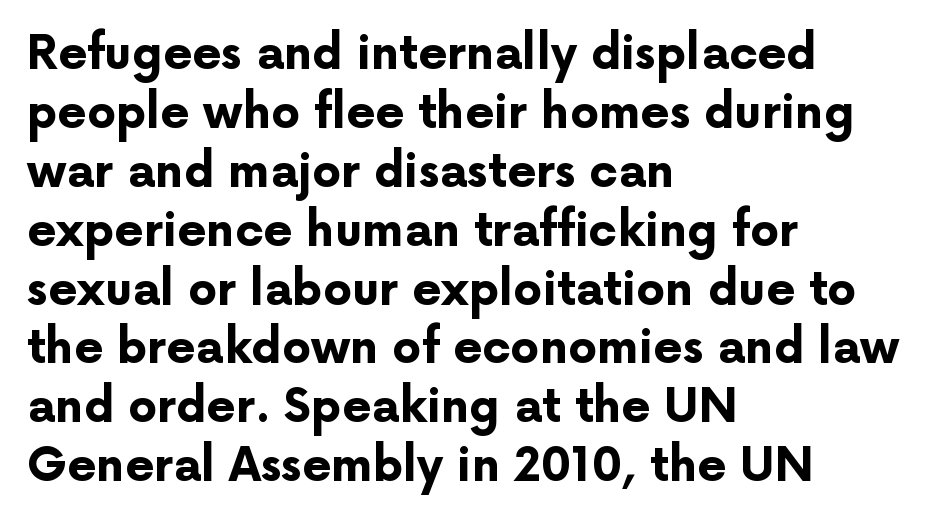
The image shows 46 px bold sans-serif type, upright; set left-aligned, normal line spacing (1.28x), normal letter spacing, not underlined; low stroke contrast and a medium x-height.
